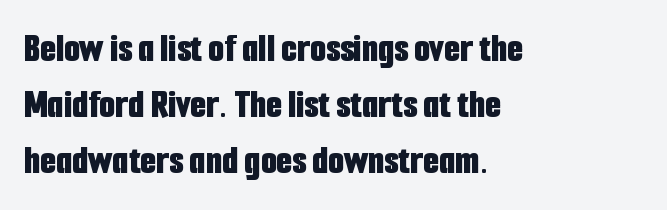
The line texture is even and compact thanks to regular tracking. Descenders hang freely into open space. Leading: standard. Heft: maximum for text — a bold. The text block is weighted toward the left margin, trailing off unevenly rightward. This is sans-serif lettering, the kind often seen on screens and signage.
